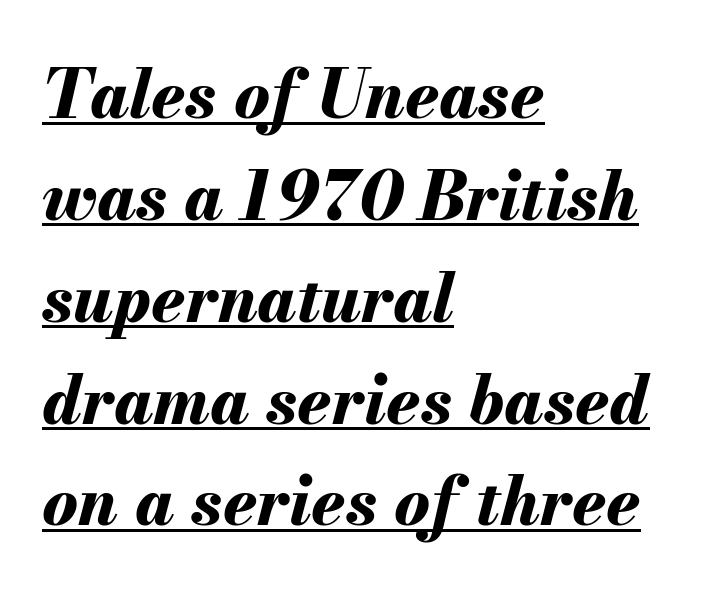
{"italic": "yes", "lean": "right", "slant_degrees": 13, "bold": "yes", "weight": "bold", "width": "normal", "stroke_contrast": "medium", "x_height": "small", "monospaced": "no", "underline": "yes", "align": "left", "line_spacing": "normal", "line_spacing_ratio": 1.52, "letter_spacing": "normal", "letter_spacing_em": 0.0, "glyph_px": 67}
